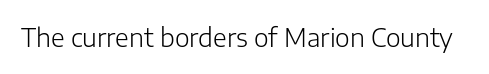
Q: Is the text bold? A: No.
Q: Is the text italic (slanted)? A: No, it is upright.
Q: Is the text underlined? A: No.
Q: Is the spacing between letters normal or unusually wide? A: Normal.
